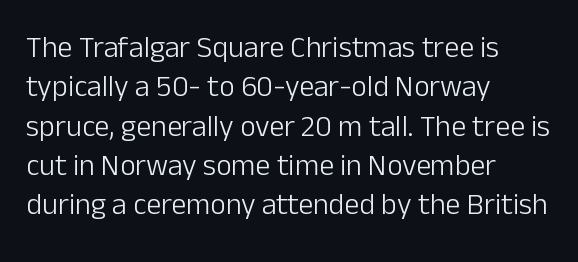
The image shows 30 px light sans-serif type, upright; set left-aligned, normal line spacing (1.31x), normal letter spacing, not underlined; low stroke contrast and a medium x-height.
